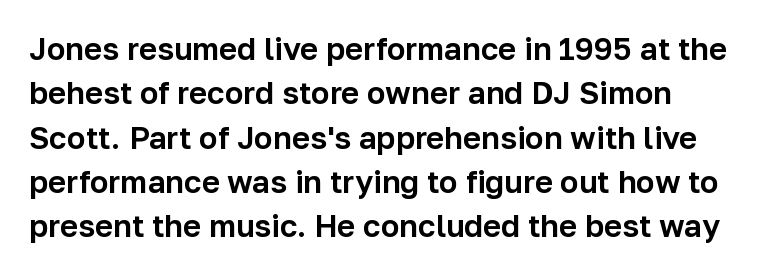
{"serif": "no", "italic": "no", "width": "normal", "stroke_contrast": "low", "x_height": "medium", "monospaced": "no", "underline": "no", "line_spacing": "normal", "line_spacing_ratio": 1.43, "letter_spacing": "normal", "letter_spacing_em": 0.0, "glyph_px": 31}
